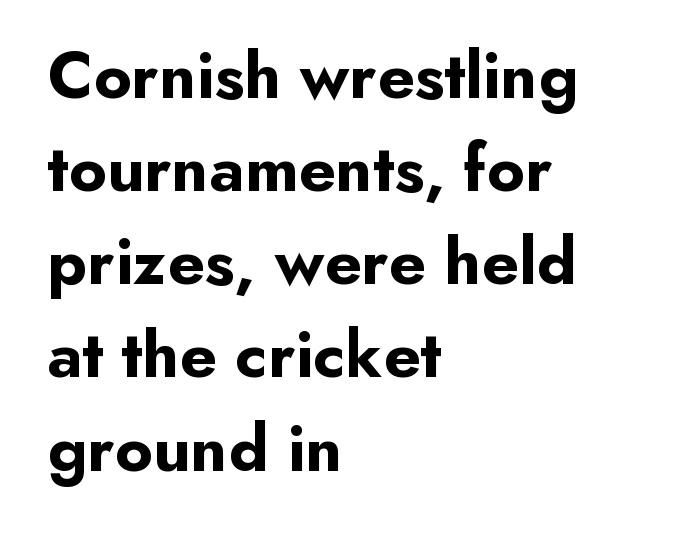
The image shows 67 px bold sans-serif type, upright; set left-aligned, normal line spacing (1.39x), normal letter spacing, not underlined; low stroke contrast and a small x-height.
